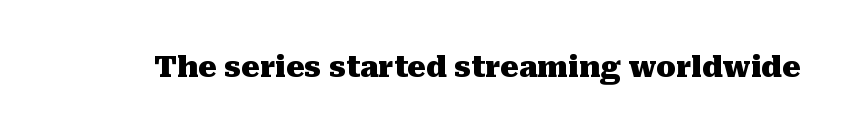
Looks like regular typesetting: each glyph gets only the width it needs. Only glyphs here, with clear space below each row. The letters are bold, with thick, heavy strokes. Inter-character spacing is left at the font's built-in metrics. The designer went with a serif here, giving each stem small feet.
